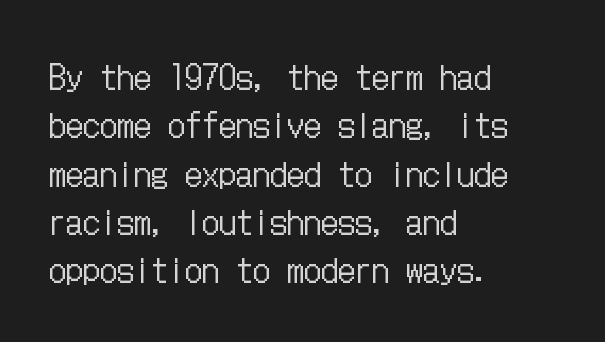
The image shows 34 px regular-weight, condensed type, upright; set left-aligned, normal line spacing (1.42x), normal letter spacing, not underlined; low stroke contrast and a medium x-height.
